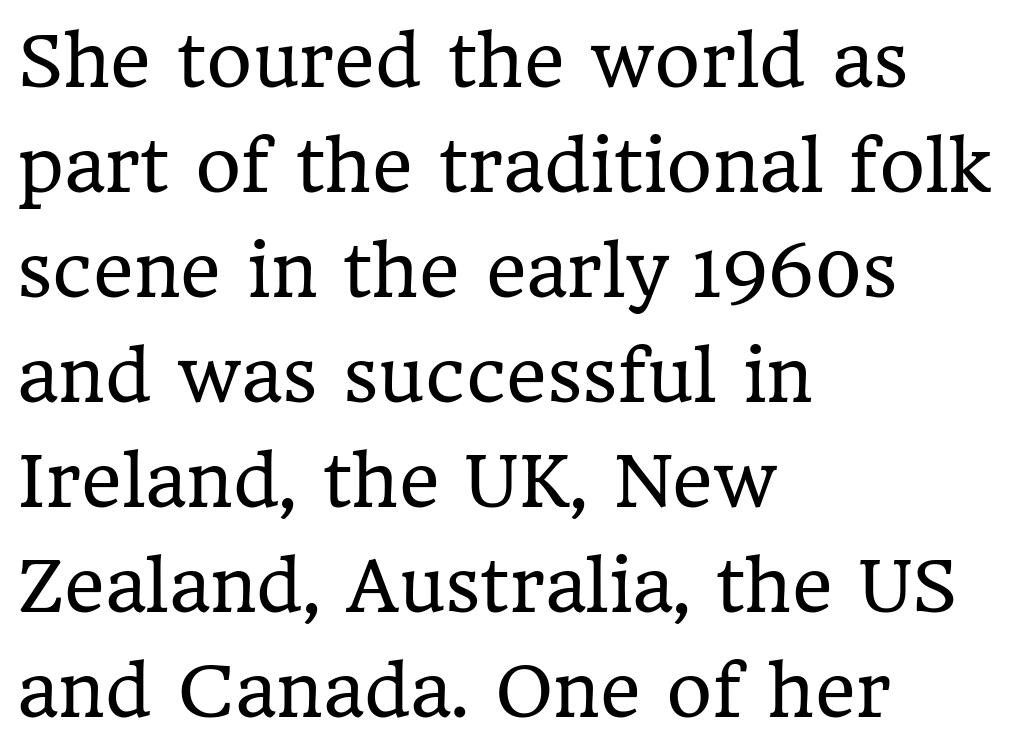
The image shows 70 px regular-weight serif type, upright; set left-aligned, normal line spacing (1.5x), normal letter spacing, not underlined; low stroke contrast and a medium x-height.
